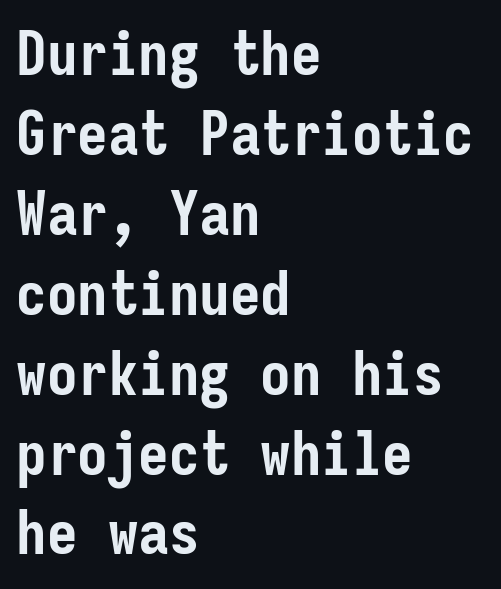
Q: Is the text bold? A: Yes.
Q: Is the text italic (slanted)? A: No, it is upright.
Q: Is the typeface a serif or a sans-serif typeface? A: Sans-serif.
Q: Is the text underlined? A: No.
Q: How is the paragraph aligned? A: Left-aligned.
Q: Is the spacing between letters normal or unusually wide? A: Normal.
Q: Is the spacing between lines tight, normal or loose? A: Normal.
Q: Width (condensed, normal, or wide)? A: Condensed.
Q: Stroke contrast? A: Low.
Q: x-height? A: Medium.
Q: Monospaced? A: Yes.
